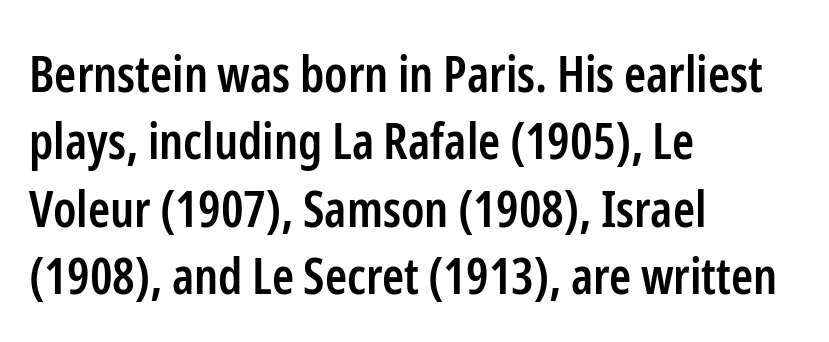
Short note: letters normally spaced. One-word summary of the alignment: left. Posture: straight, roman, zero tilt. Weight: semibold (demi). Is this a fixed-width face? No — the glyphs have proportional, varying widths.
